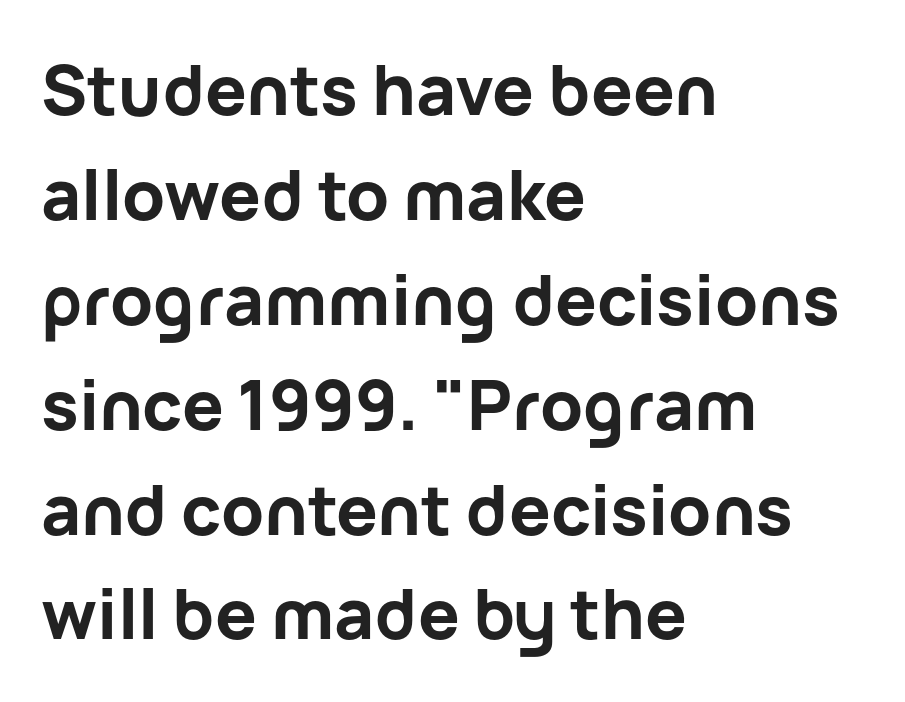
Q: Is the text bold? A: Yes.
Q: Is the text italic (slanted)? A: No, it is upright.
Q: Is the typeface a serif or a sans-serif typeface? A: Sans-serif.
Q: Is the text underlined? A: No.
Q: How is the paragraph aligned? A: Left-aligned.
Q: Is the spacing between letters normal or unusually wide? A: Normal.
Q: Is the spacing between lines tight, normal or loose? A: Normal.
Q: Width (condensed, normal, or wide)? A: Normal.
Q: Stroke contrast? A: Low.
Q: x-height? A: Medium.
Q: Monospaced? A: No.
